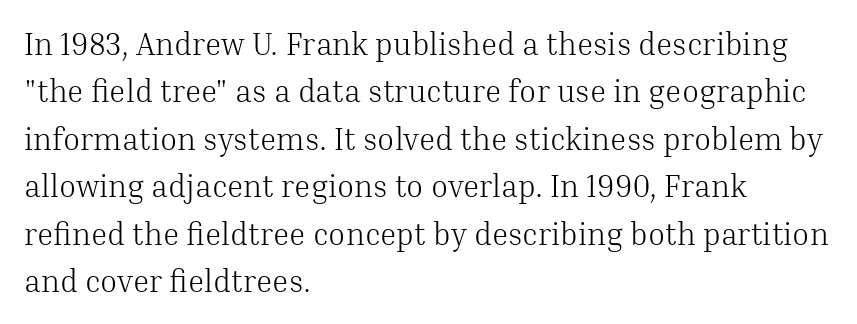
{"serif": "yes", "italic": "no", "bold": "no", "weight": "light", "width": "normal", "stroke_contrast": "medium", "x_height": "medium", "monospaced": "no", "underline": "no", "align": "left", "line_spacing": "normal", "line_spacing_ratio": 1.53, "letter_spacing": "normal", "letter_spacing_em": 0.0, "glyph_px": 31}
